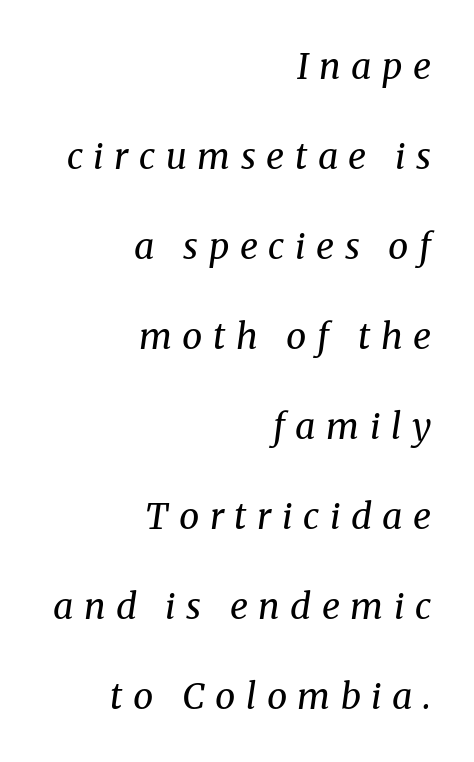
The image shows 36 px regular-weight serif type, italic (leaning right); set right-aligned, loose line spacing (2.5x), unusually wide letter spacing (+0.29 em), not underlined; medium stroke contrast and a medium x-height.
